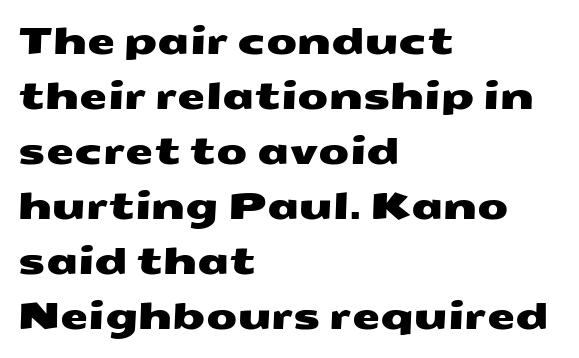
Q: Is the typeface a serif or a sans-serif typeface? A: Sans-serif.
Q: Is the text underlined? A: No.
Q: How is the paragraph aligned? A: Left-aligned.
Q: Is the spacing between letters normal or unusually wide? A: Normal.
Q: Is the spacing between lines tight, normal or loose? A: Normal.
Q: Width (condensed, normal, or wide)? A: Wide.
Q: Stroke contrast? A: Medium.
Q: x-height? A: Medium.
Q: Monospaced? A: No.
